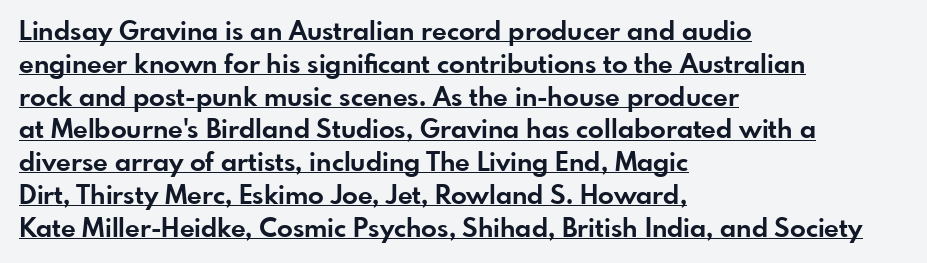
Compared with an ordinary text face, these strokes are far heavier — a full bold. Look at the tracking — it's just the regular setting, nothing added. A typesetter would mark this as roman, not italic. Compared with undecorated copy, this sample adds a rule below the words. Evenly set lines give the paragraph a standard silhouette.
